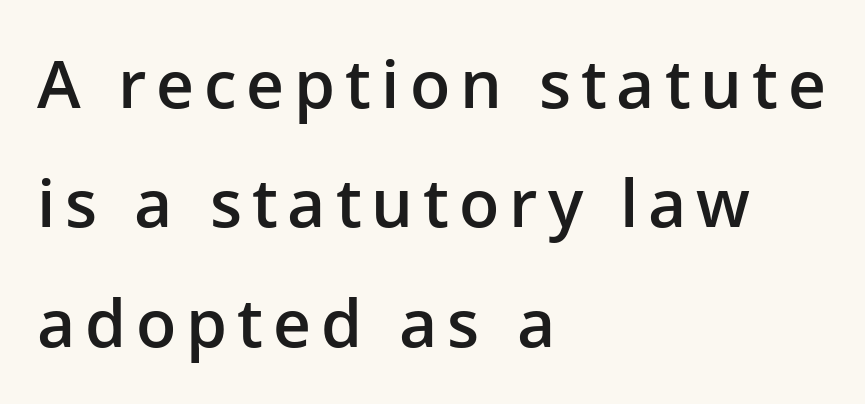
{"serif": "no", "italic": "no", "bold": "semi", "weight": "semibold", "width": "normal", "stroke_contrast": "low", "x_height": "medium", "monospaced": "no", "underline": "no", "align": "left", "line_spacing_ratio": 1.81, "glyph_px": 66}
